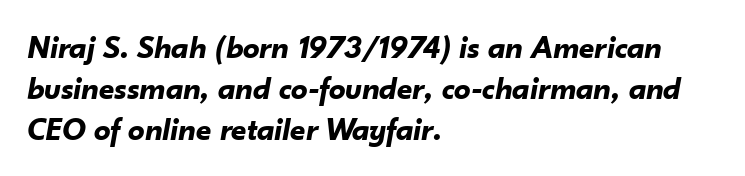
A clean baseline with only descenders dipping below it. Students, observe: this is what conventionally led text looks like. Is the block centered? No — it sits flush against the left margin. Character widths vary here, with narrow letters taking less room than wide ones. A dark, heavy texture on the line: the type is bold.
